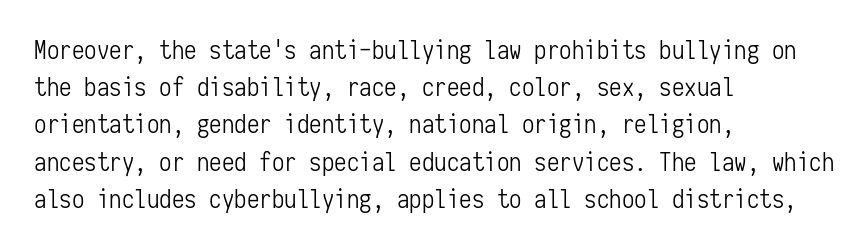
{"italic": "no", "bold": "no", "underline": "no", "align": "left", "line_spacing": "normal", "line_spacing_ratio": 1.49, "letter_spacing": "normal", "letter_spacing_em": 0.0, "glyph_px": 25}
